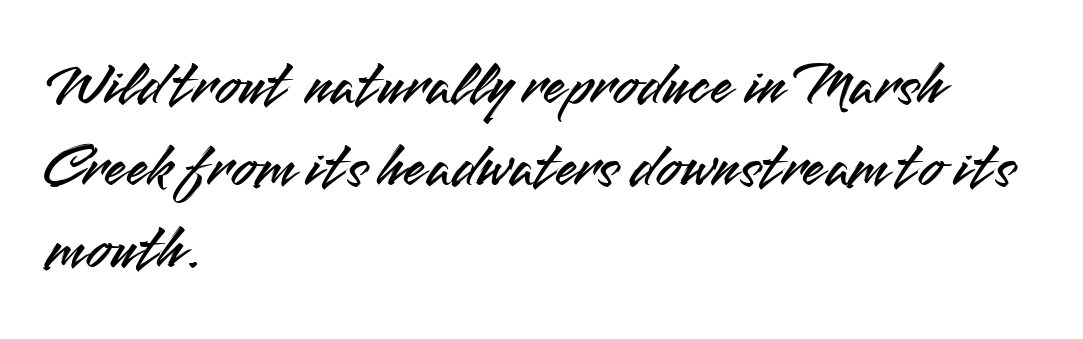
Typographically, this falls in the sans-serif category. Only glyphs here, with clear space below each row. There is no visible air inserted between adjacent glyphs. All the whitespace from short lines collects on the right. Think of a printed novel: that variable character pitch is what you see here. What's the leading like? Ordinary, nothing unusual.
